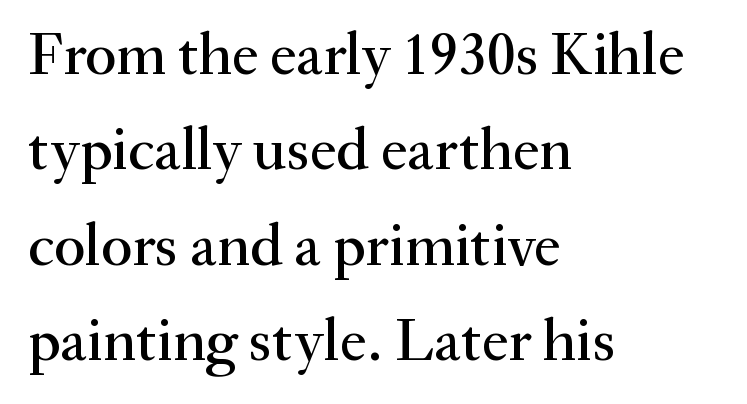
Short and long lines alike share a common starting point at left. Quick note: underline off. The font's upright variant was chosen for this text. The rows are spaced the way most documents space them.
